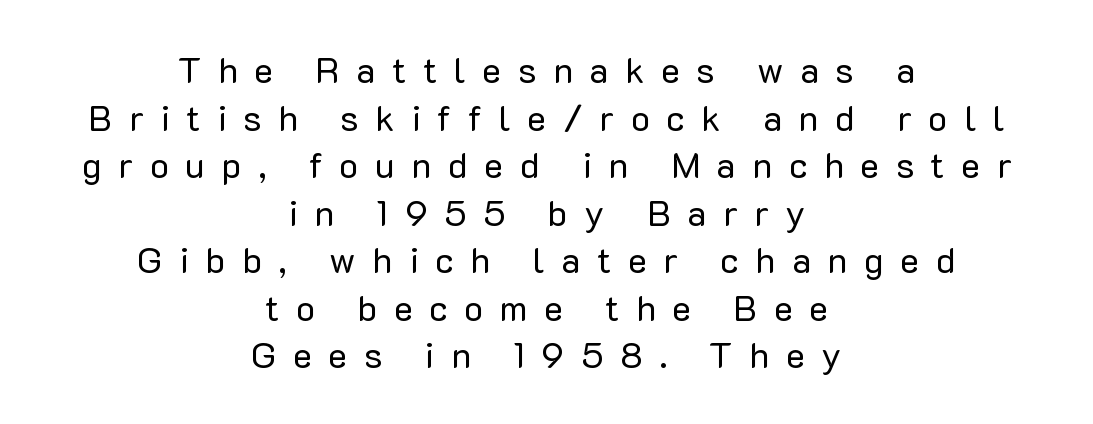
{"serif": "no", "italic": "no", "bold": "no", "weight": "regular", "width": "normal", "stroke_contrast": "low", "x_height": "medium", "monospaced": "no", "underline": "no", "align": "center", "line_spacing": "normal", "line_spacing_ratio": 1.32, "letter_spacing": "wide", "letter_spacing_em": 0.46, "glyph_px": 36}
